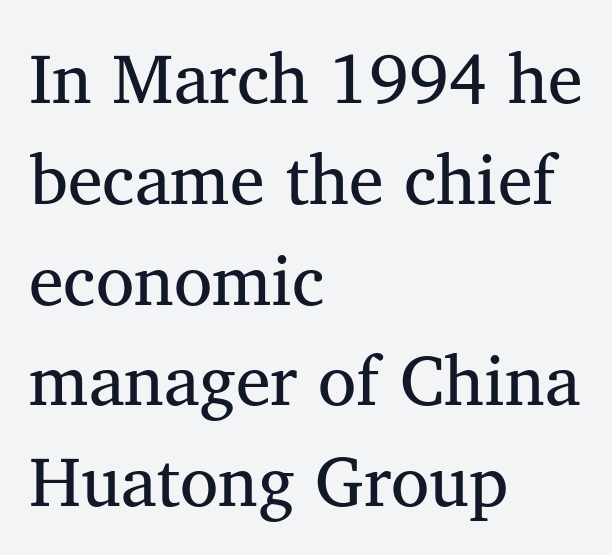
The image shows 70 px serif type; set left-aligned, normal line spacing (1.44x), normal letter spacing, not underlined; medium stroke contrast and a medium x-height.
